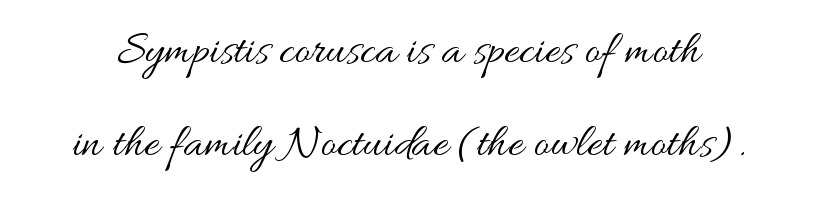
{"bold": "no", "weight": "regular", "width": "wide", "stroke_contrast": "medium", "x_height": "small", "monospaced": "no", "underline": "no", "line_spacing": "loose", "line_spacing_ratio": 1.98, "letter_spacing": "normal", "letter_spacing_em": 0.0, "glyph_px": 47}
